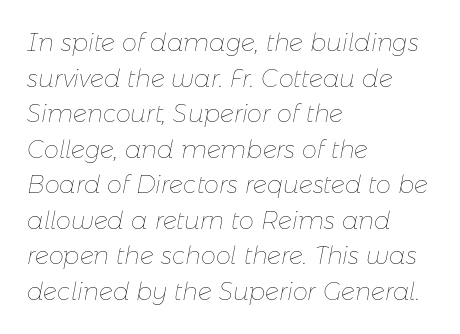
The image shows 24 px text type, italic (leaning right); set left-aligned, normal line spacing (1.48x), normal letter spacing, not underlined.
